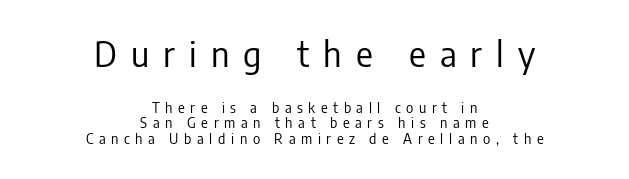
The zone under the glyphs is completely vacant. Is the lower block the larger one? No — the upper block carries the bigger type. The face used here is proportionally spaced, like ordinary book or web type. A light-to-regular cut is what we see here. Nope, not italic — everything's standing straight. The space between consecutive lines is stingy.
